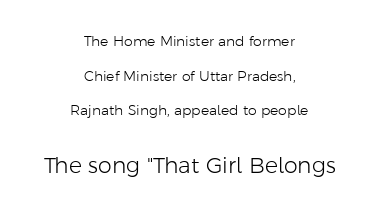
The image shows 22 px text type, upright; set centered, loose line spacing (2.47x), normal letter spacing, not underlined; the second (bottom) block is 1.57x larger.
